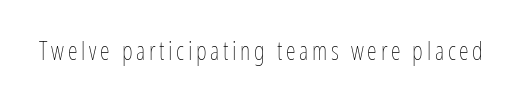
{"italic": "no", "bold": "no", "underline": "no", "glyph_px": 25}
